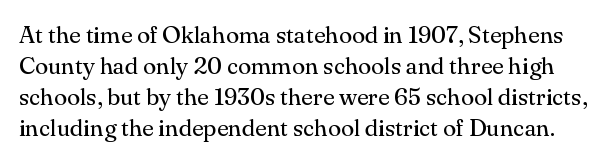
The image shows 24 px text type, upright; set normal line spacing (1.29x), normal letter spacing, not underlined.
